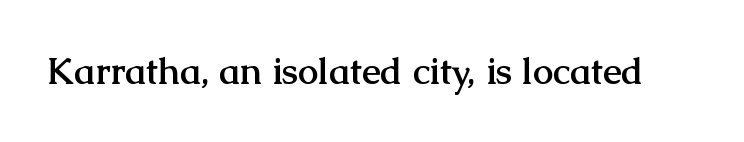
Unmarked baselines from the first word to the last. Upright lettering throughout. What stands out about the letter spacing? Nothing — it is the standard amount. Note the varied advance widths — an 'i' is clearly narrower than an 'm'.
